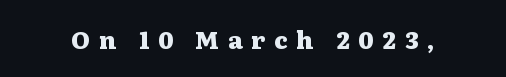
{"italic": "no", "bold": "yes", "underline": "no", "letter_spacing": "wide", "letter_spacing_em": 0.37, "glyph_px": 24}
